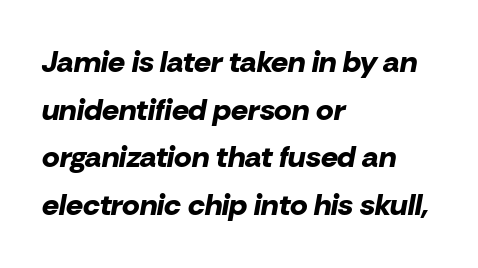
Q: Is the text bold? A: Yes.
Q: Is the text italic (slanted)? A: Yes, it leans right by about 10 degrees.
Q: Is the text underlined? A: No.
Q: How is the paragraph aligned? A: Left-aligned.
Q: Is the spacing between letters normal or unusually wide? A: Normal.
Q: Is the spacing between lines tight, normal or loose? A: Normal.
Q: Width (condensed, normal, or wide)? A: Normal.
Q: Stroke contrast? A: Low.
Q: x-height? A: Medium.
Q: Monospaced? A: No.
